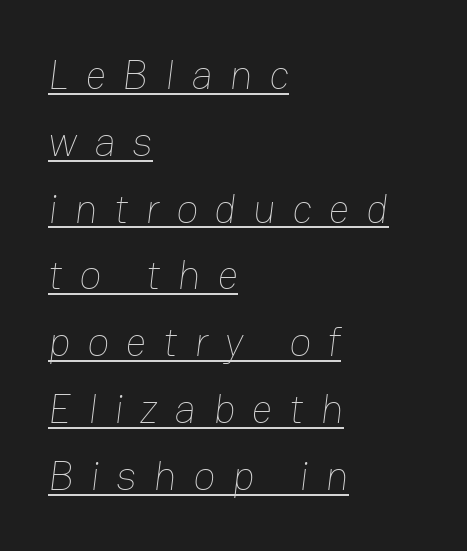
Q: Is the text bold? A: No.
Q: Is the text underlined? A: Yes.
Q: How is the paragraph aligned? A: Left-aligned.
Q: Is the spacing between letters normal or unusually wide? A: Unusually wide.
Q: Is the spacing between lines tight, normal or loose? A: Normal.
Q: Width (condensed, normal, or wide)? A: Normal.
Q: Stroke contrast? A: Low.
Q: x-height? A: Medium.
Q: Monospaced? A: No.
